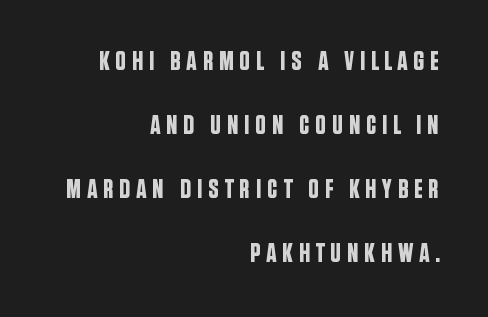
Q: Is the text italic (slanted)? A: No, it is upright.
Q: Is the text underlined? A: No.
Q: How is the paragraph aligned? A: Right-aligned.
Q: Is the spacing between letters normal or unusually wide? A: Unusually wide.
Q: Is the spacing between lines tight, normal or loose? A: Loose.
